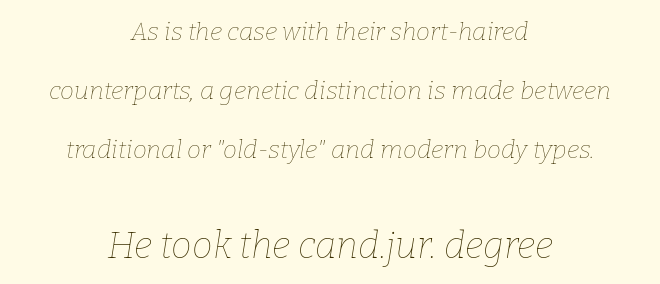
The face used here is proportionally spaced, like ordinary book or web type. No extra ink here — the face is not bold. The rendering keeps characters at their native spacing. The zone under the glyphs is completely vacant. One glance says open: line gaps are wider than usual. The font's italic variant was chosen for this text.
